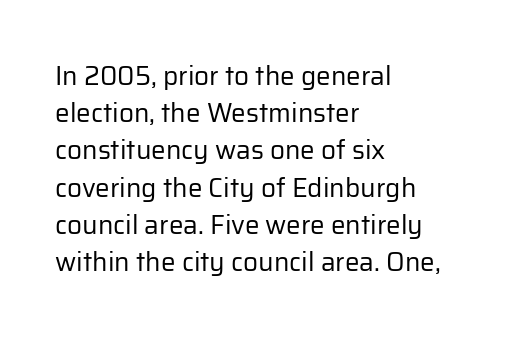
The image shows 26 px text type, upright; set left-aligned, normal line spacing (1.43x), normal letter spacing, not underlined.
